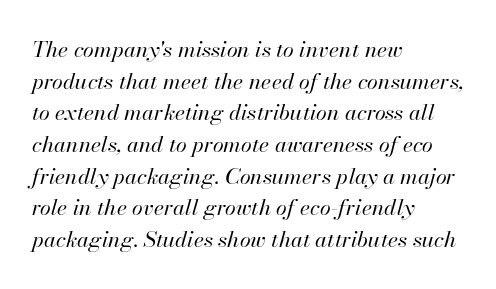
{"italic": "yes", "lean": "right", "slant_degrees": 13, "bold": "no", "underline": "no", "align": "left", "line_spacing": "normal", "line_spacing_ratio": 1.44, "letter_spacing": "normal", "letter_spacing_em": 0.0, "glyph_px": 22}
